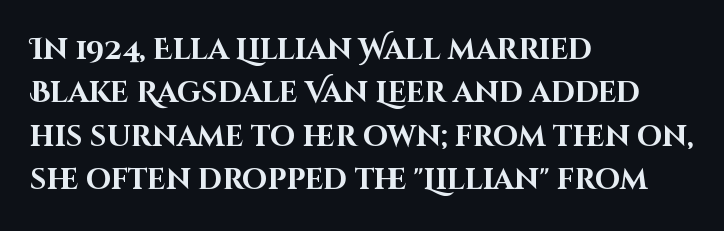
The ragged edge is on the right, which tells us the setting is flush left. The letters are bold, with thick, heavy strokes. You could not count columns in this text — the font is proportionally spaced. These lines are composed in type without serifs. Observe the ordinary spacing: letters are neighbours, not strangers.
